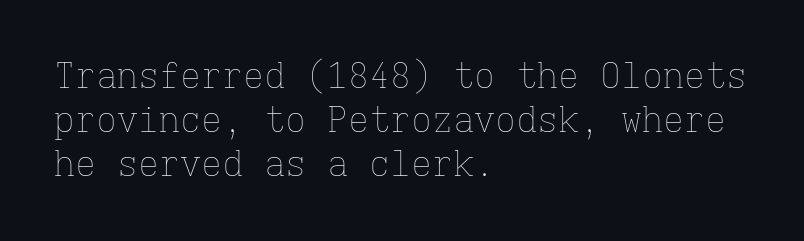
The image shows 35 px thin type, upright, monospaced; set left-aligned, normal line spacing (1.26x), normal letter spacing, not underlined; low stroke contrast and a medium x-height.
